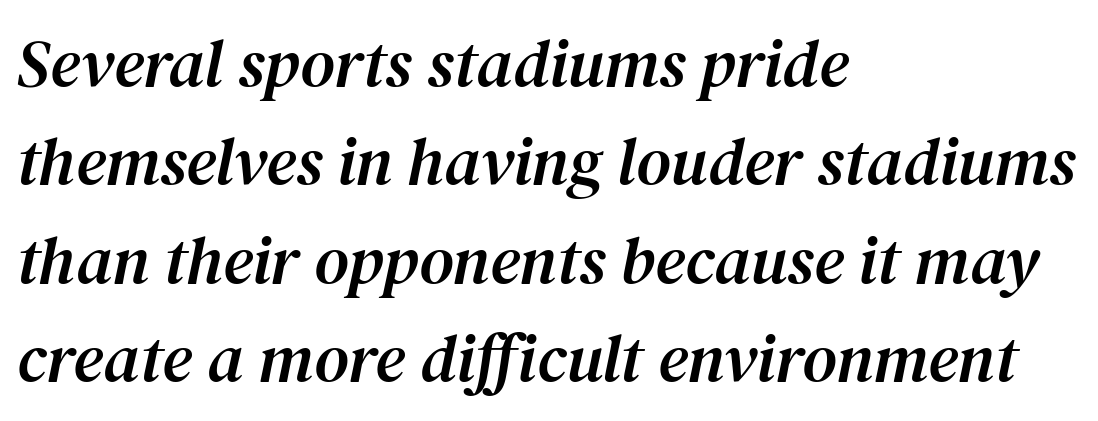
Q: Is the text italic (slanted)? A: Yes, it leans right by about 12 degrees.
Q: Is the typeface a serif or a sans-serif typeface? A: Serif.
Q: Is the text underlined? A: No.
Q: How is the paragraph aligned? A: Left-aligned.
Q: Is the spacing between letters normal or unusually wide? A: Normal.
Q: Is the spacing between lines tight, normal or loose? A: Normal.
Q: Width (condensed, normal, or wide)? A: Normal.
Q: Stroke contrast? A: Medium.
Q: x-height? A: Medium.
Q: Monospaced? A: No.
